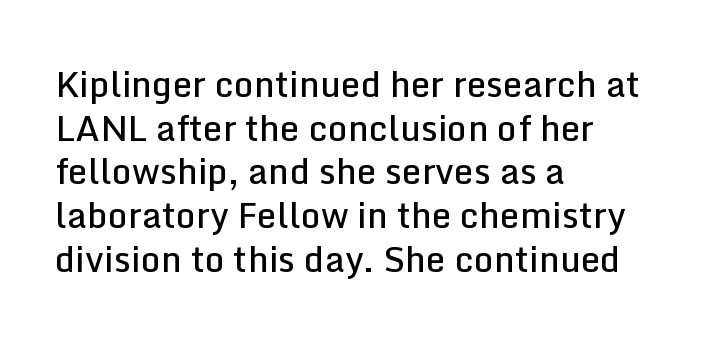
{"serif": "no", "italic": "no", "bold": "semi", "weight": "semibold", "width": "normal", "stroke_contrast": "low", "x_height": "medium", "monospaced": "no", "underline": "no", "align": "left", "line_spacing": "normal", "line_spacing_ratio": 1.25, "letter_spacing": "normal", "letter_spacing_em": 0.0, "glyph_px": 35}
